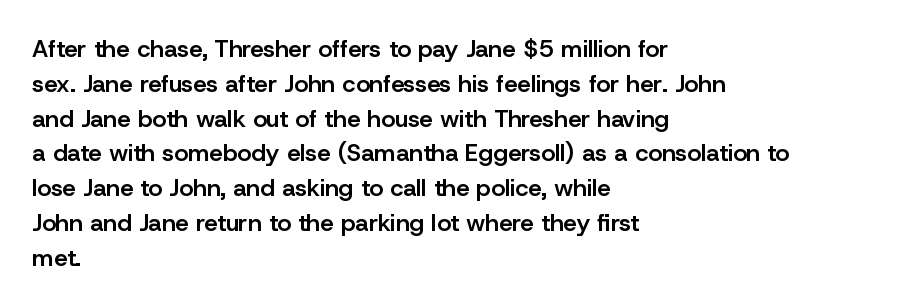
{"italic": "no", "bold": "semi", "underline": "no", "align": "left", "line_spacing": "normal", "line_spacing_ratio": 1.45, "letter_spacing": "normal", "letter_spacing_em": 0.0, "glyph_px": 24}
